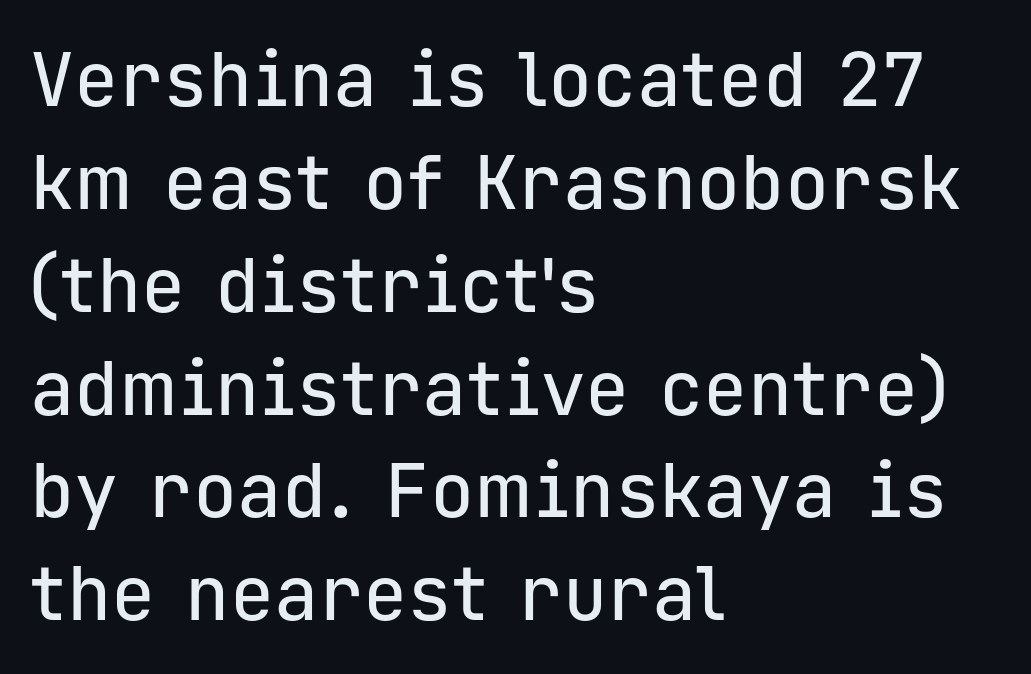
Q: Is the text italic (slanted)? A: No, it is upright.
Q: Is the typeface a serif or a sans-serif typeface? A: Sans-serif.
Q: Is the text underlined? A: No.
Q: How is the paragraph aligned? A: Left-aligned.
Q: Is the spacing between letters normal or unusually wide? A: Normal.
Q: Is the spacing between lines tight, normal or loose? A: Normal.
Q: Width (condensed, normal, or wide)? A: Normal.
Q: Stroke contrast? A: Low.
Q: x-height? A: Medium.
Q: Monospaced? A: Yes.
